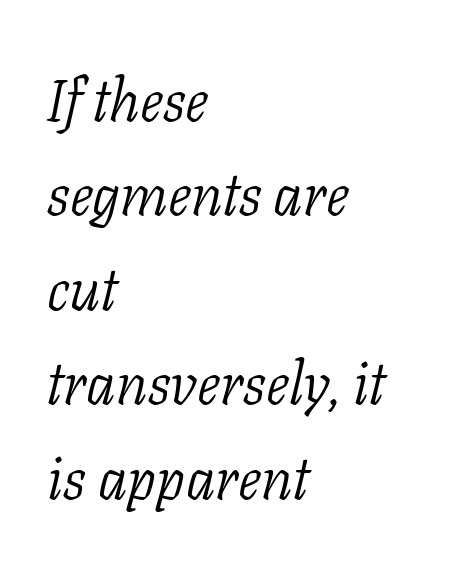
You could call the tracking neutral — neither tight nor loose. Check the space under the baseline: it is left empty. Posture: slanted. Typographically, this falls in the serif category. The letters advance in unequal steps, a hallmark of proportional type. Each new line begins a customary step beneath the previous one.
